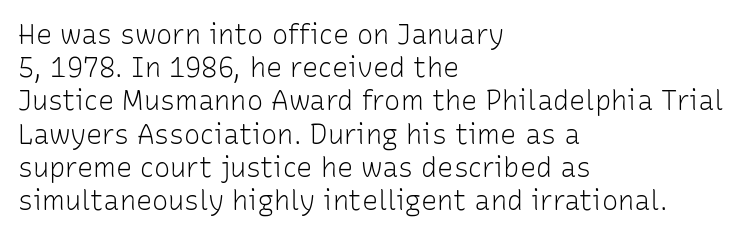
The image shows 27 px text type, upright; set left-aligned, line spacing 1.23x, normal letter spacing, not underlined.
